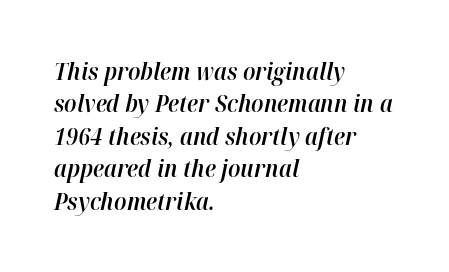
{"italic": "yes", "lean": "right", "slant_degrees": 12, "bold": "semi", "underline": "no", "align": "left", "line_spacing": "normal", "line_spacing_ratio": 1.35, "letter_spacing": "normal", "letter_spacing_em": 0.0, "glyph_px": 24}
